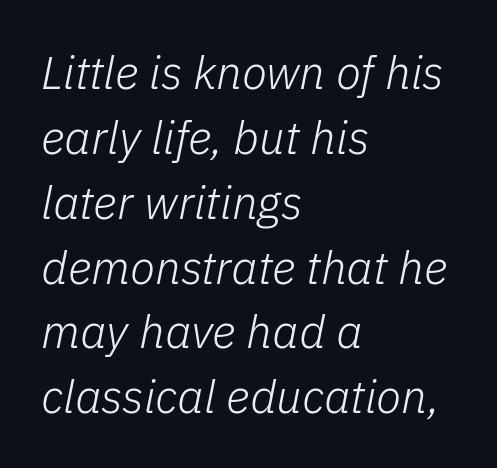
Students, observe: this is what conventionally led text looks like. This sample is left-justified, so line endings fall wherever the words run out. A typesetter would call this zero additional tracking. No extra ink here — the face is not bold. Is the type slanted? Yes — the strokes lean at a clear angle.
